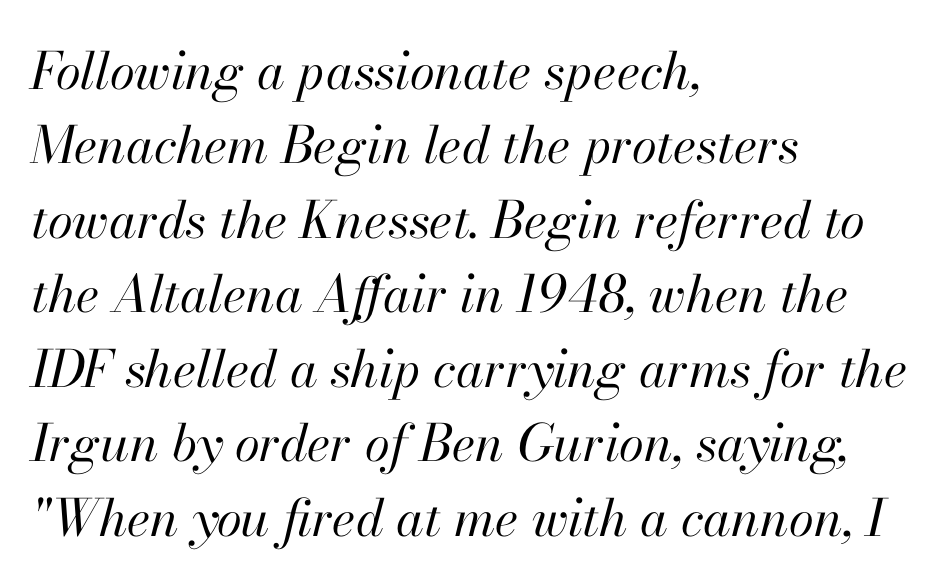
{"italic": "yes", "lean": "right", "slant_degrees": 13, "bold": "no", "weight": "regular", "width": "normal", "stroke_contrast": "high", "x_height": "small", "monospaced": "no", "underline": "no", "align": "left", "line_spacing": "normal", "line_spacing_ratio": 1.46, "letter_spacing": "normal", "letter_spacing_em": 0.0, "glyph_px": 51}
